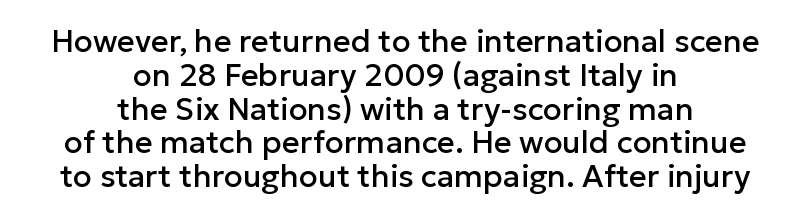
Q: Is the text italic (slanted)? A: No, it is upright.
Q: Is the typeface a serif or a sans-serif typeface? A: Sans-serif.
Q: Is the text underlined? A: No.
Q: How is the paragraph aligned? A: Centered.
Q: Is the spacing between letters normal or unusually wide? A: Normal.
Q: Is the spacing between lines tight, normal or loose? A: Tight.
Q: Width (condensed, normal, or wide)? A: Normal.
Q: Stroke contrast? A: Low.
Q: x-height? A: Medium.
Q: Monospaced? A: No.
